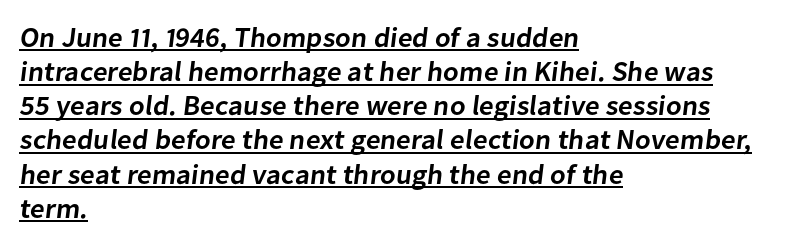
Classification — sans serif. Tracking value appears to be zero — textbook default spacing. The passage shown is semibold, sitting just below true bold. The rendering uses the underline text-decoration.
